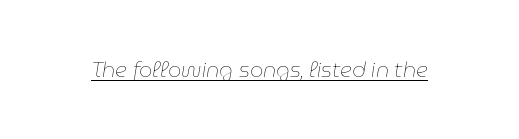
Inter-character spacing is left at the font's built-in metrics. Rendered with sloped, italic letterforms. Vertical stems look standard width or narrower in stroke. You can see a thin bar hugging the bottom of the glyphs.
